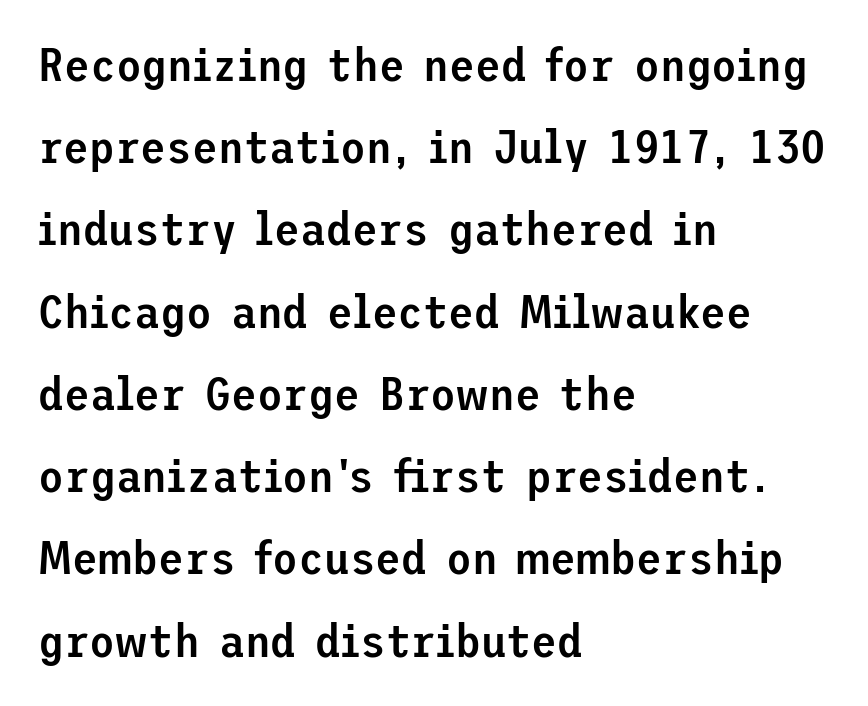
Q: Is the text bold? A: Semi-bold.
Q: Is the text italic (slanted)? A: No, it is upright.
Q: Is the typeface a serif or a sans-serif typeface? A: Sans-serif.
Q: Is the text underlined? A: No.
Q: How is the paragraph aligned? A: Left-aligned.
Q: Is the spacing between letters normal or unusually wide? A: Normal.
Q: Width (condensed, normal, or wide)? A: Normal.
Q: Stroke contrast? A: Low.
Q: x-height? A: Medium.
